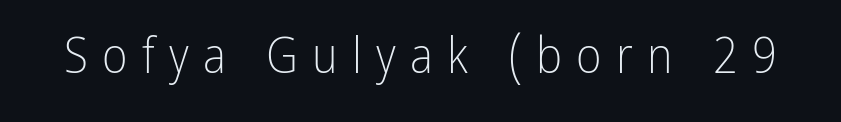
The strokes carry an ordinary text weight at most. Honestly, the letter spacing is so wide it's the main thing you notice. Unlike a traditional serif, this face leaves its strokes unadorned. Bare-footed words on every line. You can tell it's not italic because the verticals are truly vertical. Note the varied advance widths — an 'i' is clearly narrower than an 'm'.
